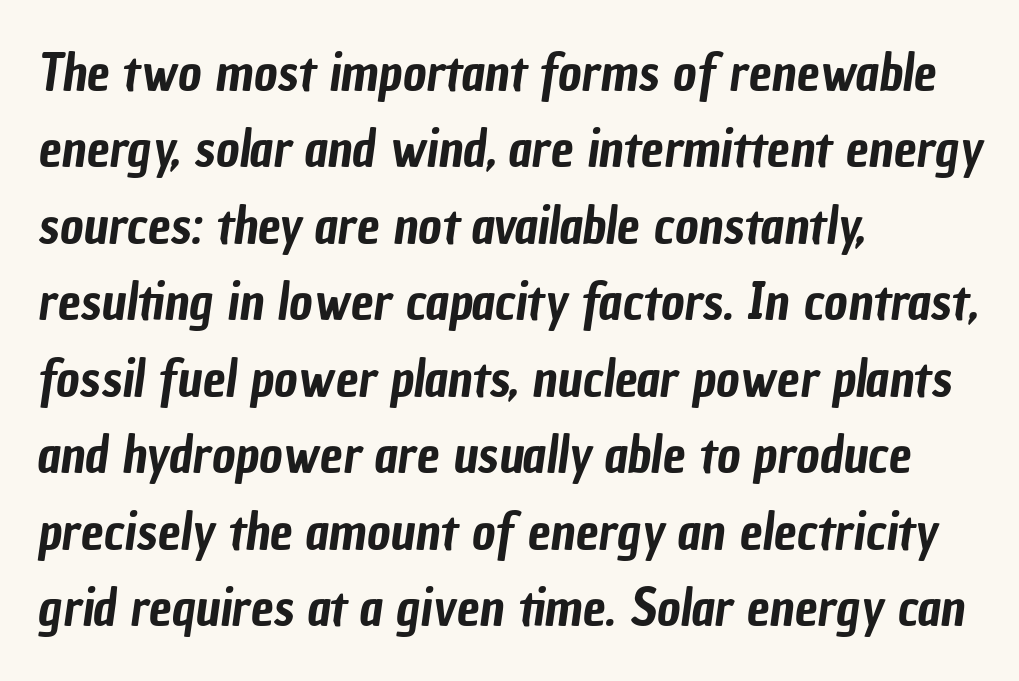
The leading is moderate, giving the passage an even texture. Horizontally, the lines are justified to the leading edge only. Tracking here is standard; glyphs follow each other at the usual distance. The type family on display is of the sans-serif kind.
